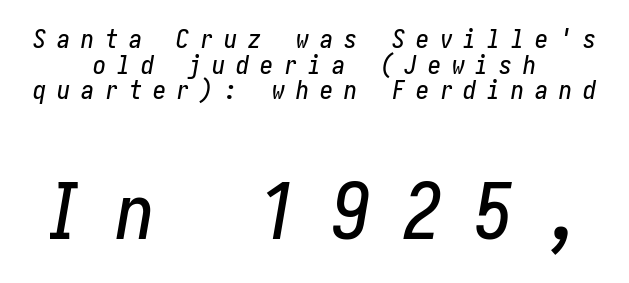
Q: Is the text italic (slanted)? A: Yes, it leans right by about 10 degrees.
Q: Is the text underlined? A: No.
Q: How is the paragraph aligned? A: Centered.
Q: Is the spacing between letters normal or unusually wide? A: Unusually wide.
Q: Is the spacing between lines tight, normal or loose? A: Tight.
Q: Which block of text is set in a larger size, the first (top) or the second (bottom)? A: The second (bottom) one.
Q: Width (condensed, normal, or wide)? A: Condensed.
Q: Stroke contrast? A: Low.
Q: x-height? A: Medium.
